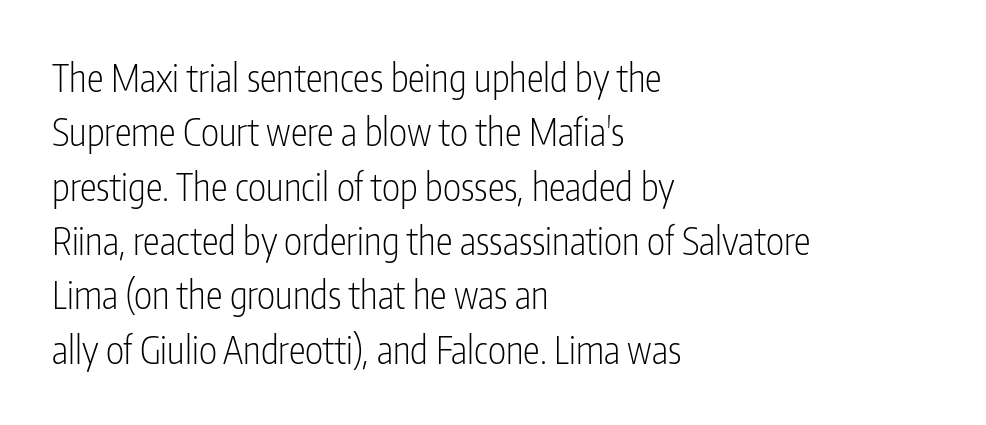
The image shows 38 px light, condensed sans-serif type, upright; set left-aligned, normal line spacing (1.43x), normal letter spacing, not underlined; low stroke contrast and a medium x-height.
